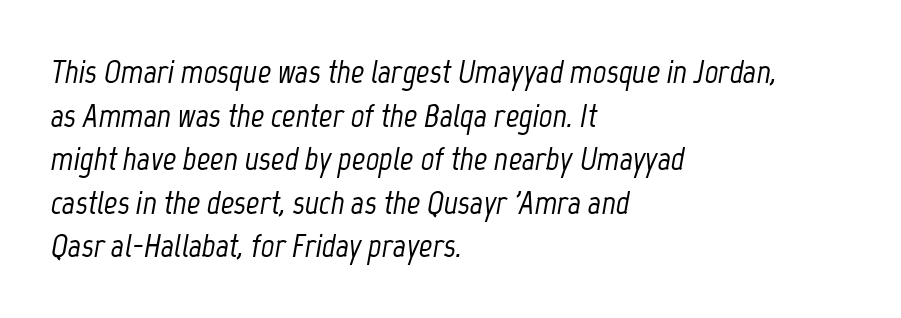
The image shows 33 px condensed type, italic (leaning right); set left-aligned, normal line spacing (1.32x), normal letter spacing, not underlined; low stroke contrast and a medium x-height.
